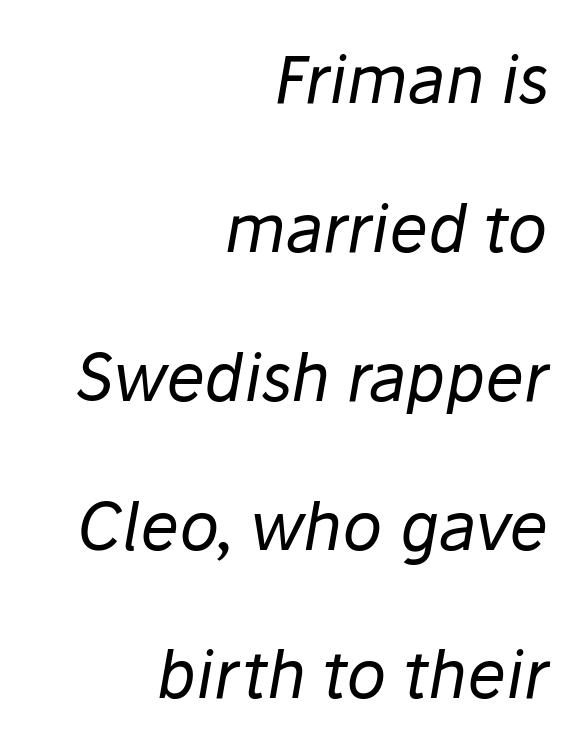
The image shows 65 px regular-weight type, italic (leaning right); set right-aligned, loose line spacing (2.29x), normal letter spacing, not underlined; low stroke contrast and a medium x-height.
